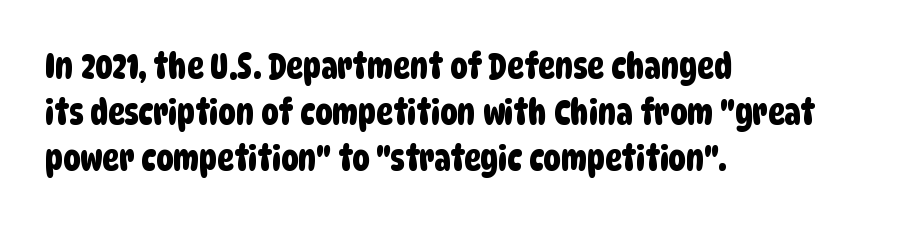
Q: Is the typeface a serif or a sans-serif typeface? A: Sans-serif.
Q: Is the text underlined? A: No.
Q: How is the paragraph aligned? A: Left-aligned.
Q: Is the spacing between letters normal or unusually wide? A: Normal.
Q: Is the spacing between lines tight, normal or loose? A: Normal.
Q: Width (condensed, normal, or wide)? A: Condensed.
Q: Stroke contrast? A: Low.
Q: x-height? A: Large.
Q: Monospaced? A: No.
